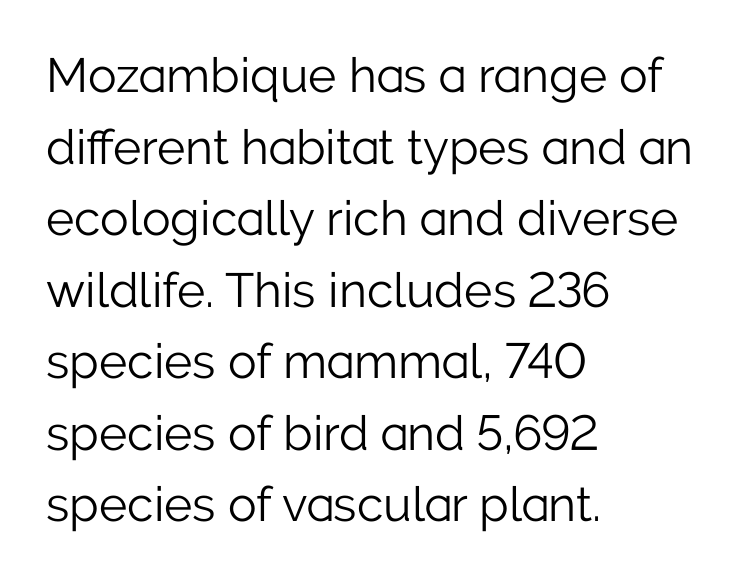
Check the space under the baseline: it is left empty. Think standard paragraph weight, or any step lighter than that. Regarding serifs, this sample does without them. No extra tracking has been applied to these lines. A roman cut, with each character standing at attention. Is this a fixed-width face? No — the glyphs have proportional, varying widths.
